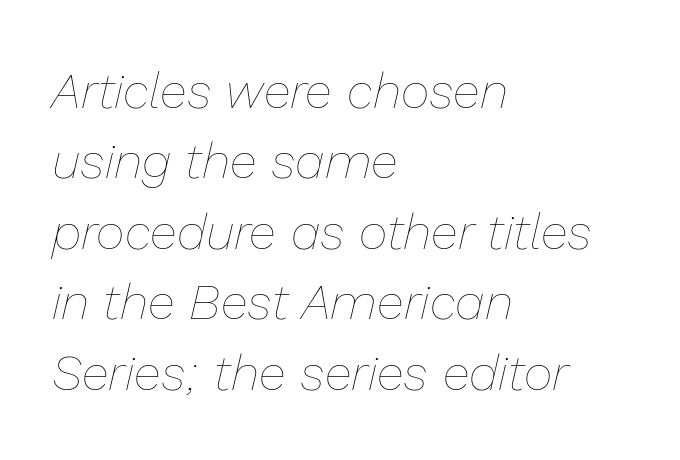
{"italic": "yes", "lean": "right", "slant_degrees": 13, "bold": "no", "weight": "thin", "width": "normal", "stroke_contrast": "low", "x_height": "medium", "monospaced": "no", "underline": "no", "align": "left", "line_spacing": "normal", "line_spacing_ratio": 1.41, "letter_spacing": "normal", "letter_spacing_em": 0.0, "glyph_px": 50}
